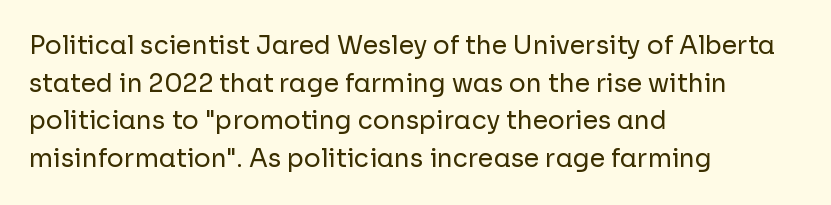
The image shows 25 px text type, upright; set left-aligned, normal line spacing (1.51x), normal letter spacing, not underlined.
